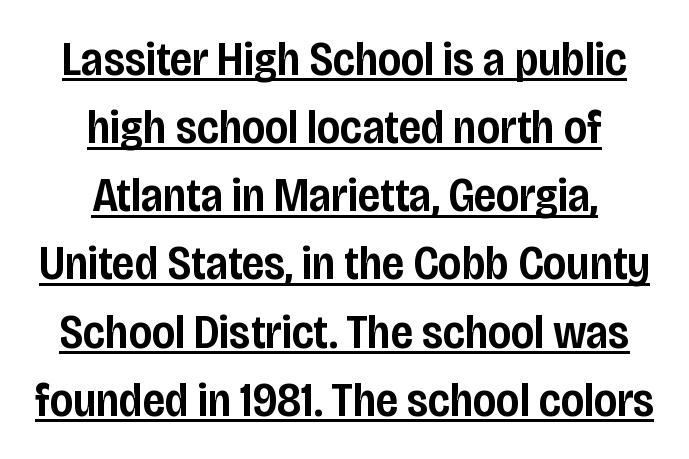
In designer terms, the underline attribute is active on this setting. The strokes are fattened partway — semibold, not bold. Caption: standard tracking, unaltered. To sum up the face: it is a sans, with no serifs. The paragraph has two soft edges and a firm central axis. Each letter keeps its own natural width here, so spacing adapts to shape.
